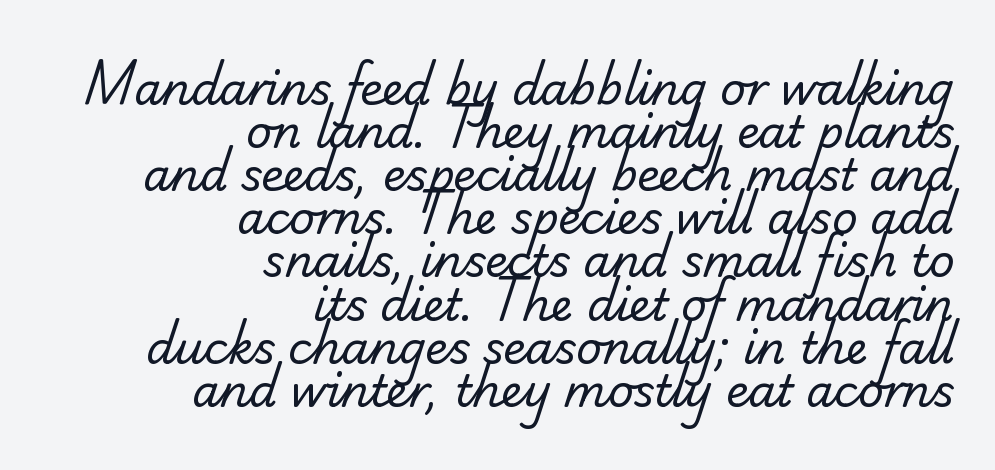
Q: Is the text bold? A: No.
Q: Is the typeface a serif or a sans-serif typeface? A: Sans-serif.
Q: Is the text underlined? A: No.
Q: How is the paragraph aligned? A: Right-aligned.
Q: Is the spacing between letters normal or unusually wide? A: Normal.
Q: Is the spacing between lines tight, normal or loose? A: Tight.
Q: Width (condensed, normal, or wide)? A: Normal.
Q: Stroke contrast? A: Low.
Q: x-height? A: Small.
Q: Monospaced? A: No.
